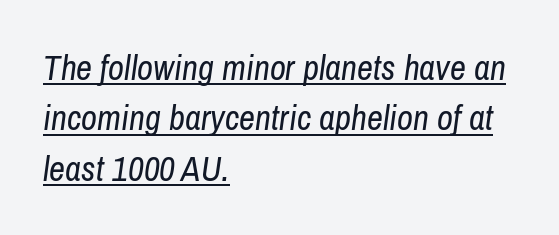
Q: Is the text bold? A: No.
Q: Is the text italic (slanted)? A: Yes, it leans right by about 8 degrees.
Q: Is the text underlined? A: Yes.
Q: How is the paragraph aligned? A: Left-aligned.
Q: Is the spacing between letters normal or unusually wide? A: Normal.
Q: Is the spacing between lines tight, normal or loose? A: Normal.
Q: Width (condensed, normal, or wide)? A: Condensed.
Q: Stroke contrast? A: Low.
Q: x-height? A: Medium.
Q: Monospaced? A: No.
